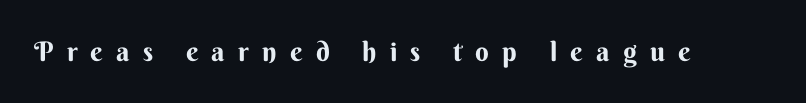
Students, this is bold: see how much ink each stroke carries. Honestly, the letter spacing is so wide it's the main thing you notice. Nope, not italic — everything's standing straight. Any mark beneath the type? The region is blank.
